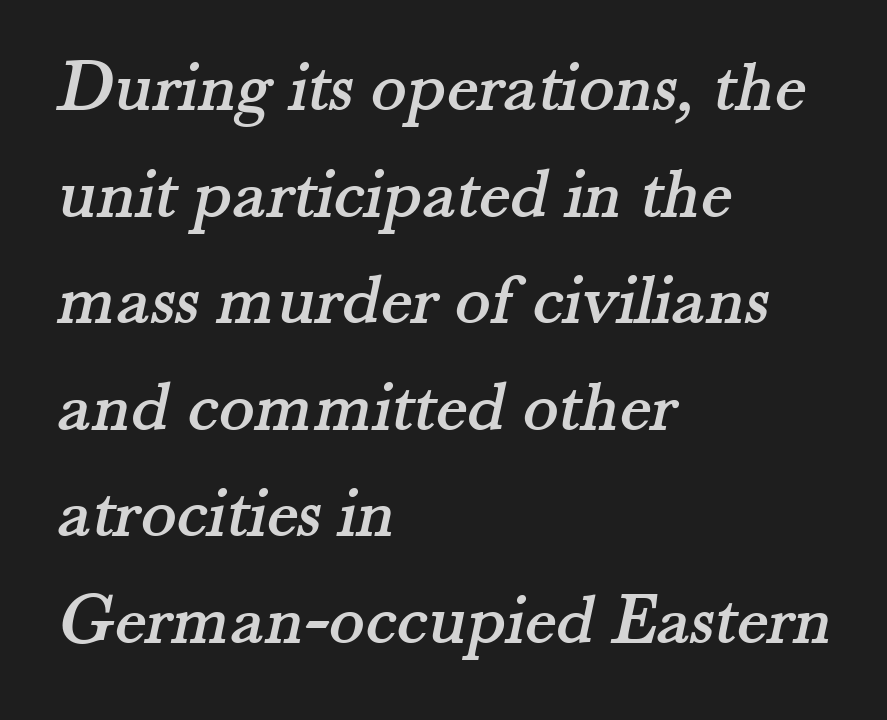
{"serif": "yes", "width": "normal", "stroke_contrast": "medium", "x_height": "small", "monospaced": "no", "underline": "no", "align": "left", "line_spacing": "normal", "line_spacing_ratio": 1.44, "letter_spacing": "normal", "letter_spacing_em": 0.0, "glyph_px": 74}
